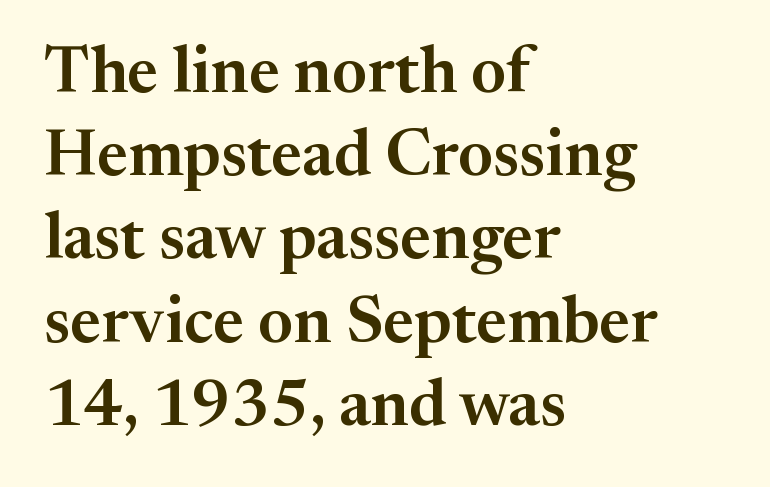
Q: Is the text italic (slanted)? A: No, it is upright.
Q: Is the typeface a serif or a sans-serif typeface? A: Serif.
Q: Is the text underlined? A: No.
Q: How is the paragraph aligned? A: Left-aligned.
Q: Is the spacing between letters normal or unusually wide? A: Normal.
Q: Is the spacing between lines tight, normal or loose? A: Normal.
Q: Width (condensed, normal, or wide)? A: Normal.
Q: Stroke contrast? A: Medium.
Q: x-height? A: Medium.
Q: Monospaced? A: No.
